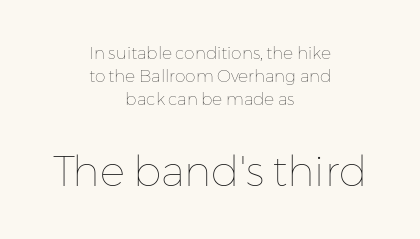
{"italic": "no", "bold": "no", "weight": "thin", "width": "normal", "stroke_contrast": "low", "x_height": "medium", "monospaced": "no", "underline": "no", "align": "center", "line_spacing": "normal", "line_spacing_ratio": 1.36, "letter_spacing": "normal", "letter_spacing_em": 0.0, "larger_block": "second", "size_ratio": 2.47, "glyph_px": 42}
